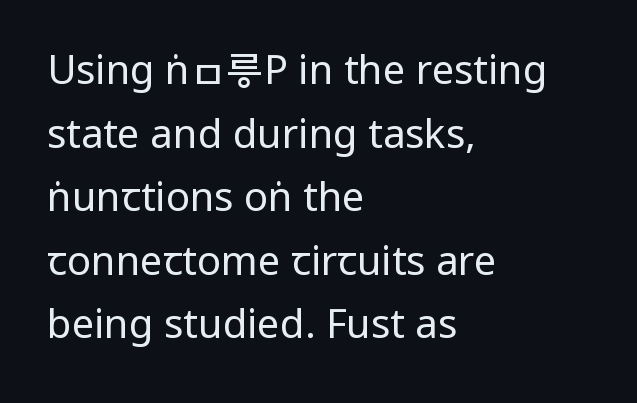
{"serif": "no", "italic": "no", "bold": "no", "weight": "regular", "width": "condensed", "stroke_contrast": "low", "x_height": "large", "monospaced": "no", "underline": "no", "align": "left", "line_spacing": "normal", "line_spacing_ratio": 1.59, "letter_spacing": "normal", "letter_spacing_em": 0.0, "glyph_px": 40}
